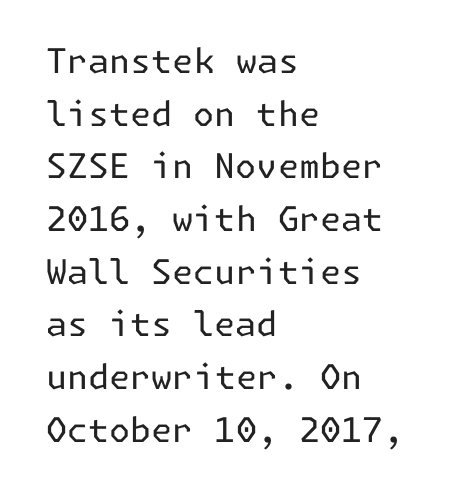
{"serif": "no", "italic": "no", "bold": "no", "weight": "regular", "width": "normal", "stroke_contrast": "low", "x_height": "medium", "underline": "no", "align": "left", "line_spacing": "normal", "line_spacing_ratio": 1.55, "letter_spacing": "normal", "letter_spacing_em": 0.0, "glyph_px": 34}
